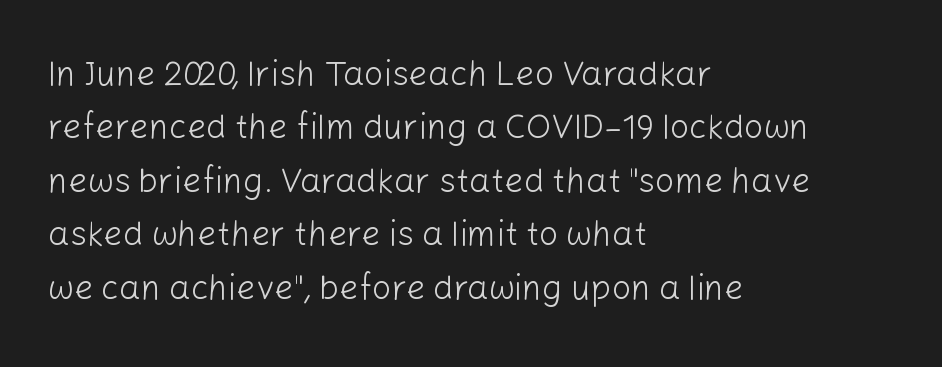
A typesetter would call this proportional, since set widths differ per character. Caption: standard tracking, unaltered. Reading down the column, the eye jumps a familiar distance to each next line. Notice how the stems are strictly vertical — no italics here.
